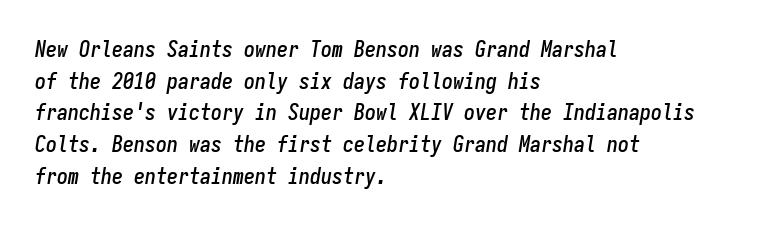
Q: Is the text italic (slanted)? A: Yes, it leans right by about 9 degrees.
Q: Is the text underlined? A: No.
Q: How is the paragraph aligned? A: Left-aligned.
Q: Is the spacing between letters normal or unusually wide? A: Normal.
Q: Is the spacing between lines tight, normal or loose? A: Normal.
